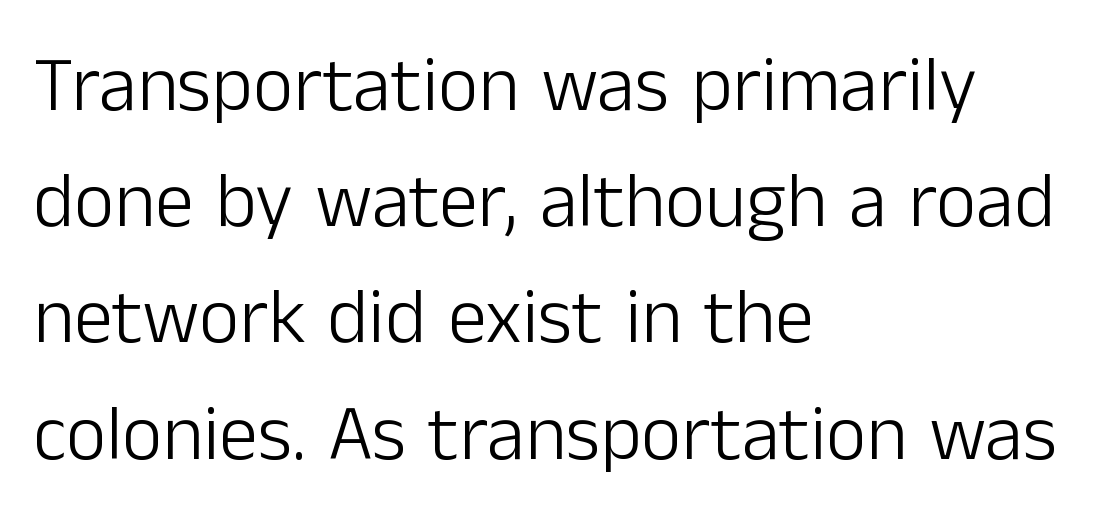
The image shows 78 px light sans-serif type, upright; set left-aligned, normal line spacing (1.49x), normal letter spacing, not underlined; low stroke contrast and a medium x-height.
